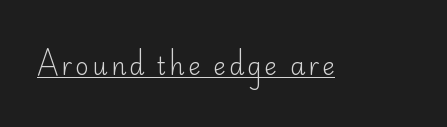
Q: Is the text bold? A: No.
Q: Is the text italic (slanted)? A: No, it is upright.
Q: Is the text underlined? A: Yes.
